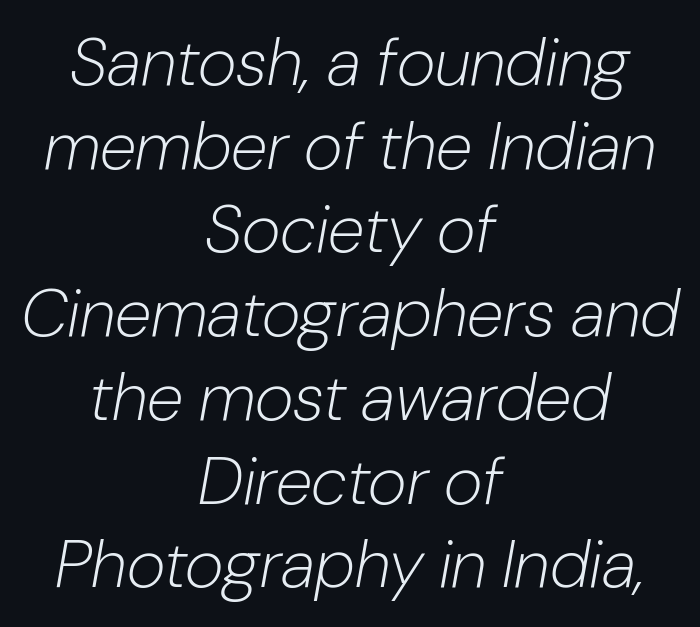
Q: Is the text bold? A: No.
Q: Is the text italic (slanted)? A: Yes, it leans right by about 10 degrees.
Q: Is the text underlined? A: No.
Q: How is the paragraph aligned? A: Centered.
Q: Is the spacing between letters normal or unusually wide? A: Normal.
Q: Is the spacing between lines tight, normal or loose? A: Normal.
Q: Width (condensed, normal, or wide)? A: Normal.
Q: Stroke contrast? A: Low.
Q: x-height? A: Medium.
Q: Monospaced? A: No.
